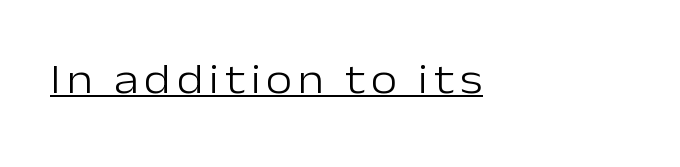
{"serif": "no", "italic": "no", "bold": "no", "weight": "light", "width": "normal", "stroke_contrast": "low", "x_height": "medium", "monospaced": "no", "underline": "yes", "align": "left", "glyph_px": 43}
